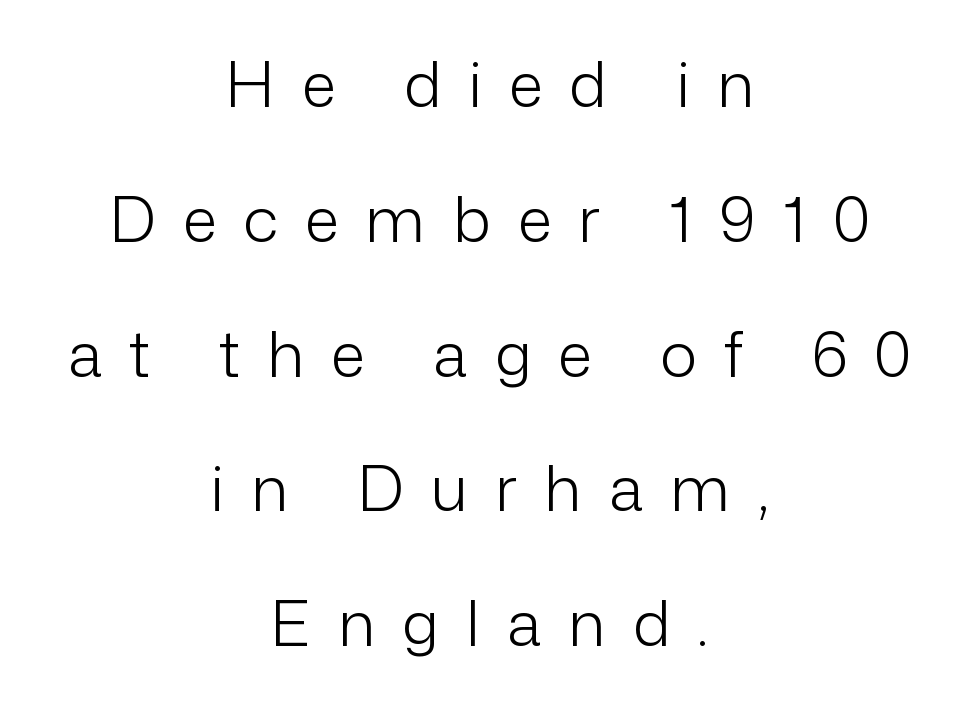
Q: Is the text bold? A: No.
Q: Is the text italic (slanted)? A: No, it is upright.
Q: Is the typeface a serif or a sans-serif typeface? A: Sans-serif.
Q: Is the text underlined? A: No.
Q: How is the paragraph aligned? A: Centered.
Q: Is the spacing between letters normal or unusually wide? A: Unusually wide.
Q: Is the spacing between lines tight, normal or loose? A: Loose.
Q: Width (condensed, normal, or wide)? A: Normal.
Q: Stroke contrast? A: Low.
Q: x-height? A: Medium.
Q: Monospaced? A: No.
